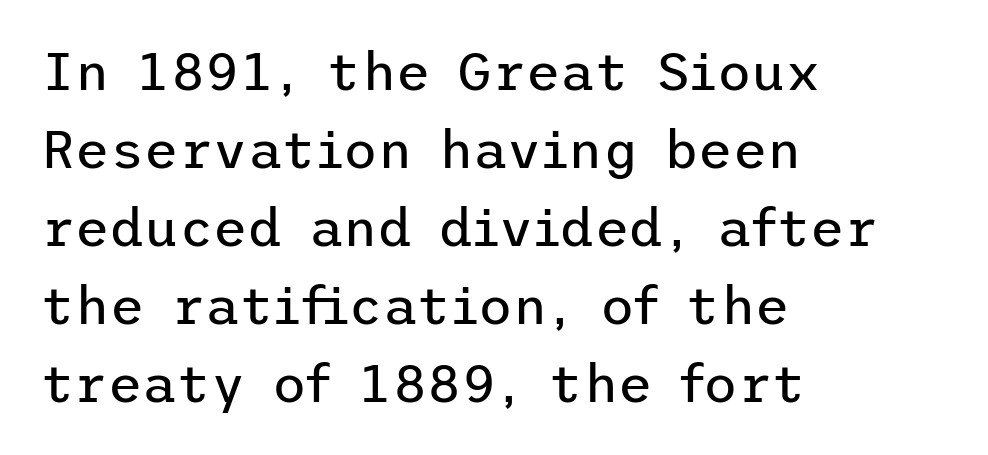
Is the block centered? No — it sits flush against the left margin. No extra tracking has been applied to these lines. Regarding serifs, this sample does without them. The passage shown stacks its lines at a standard gap. Clear beneath every line of the passage.
